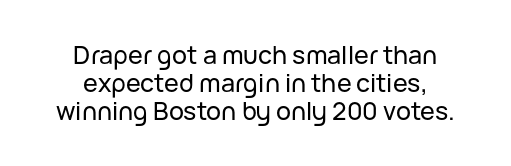
The image shows 25 px text type, upright; set centered, tight line spacing (1.13x), normal letter spacing, not underlined.
